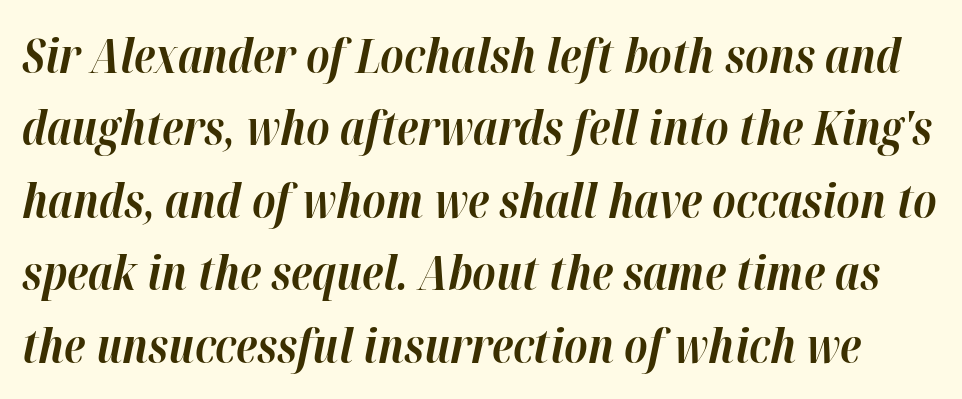
Characters follow at the spacing the type designer built in. Strong, thick strokes mark this as bold type. The passage shown is typed in a proportional face where columns would drift. Yep, that's italic — everything's leaning. Does the leading feel generous? No, just average. Underlining? Definitely not there.
